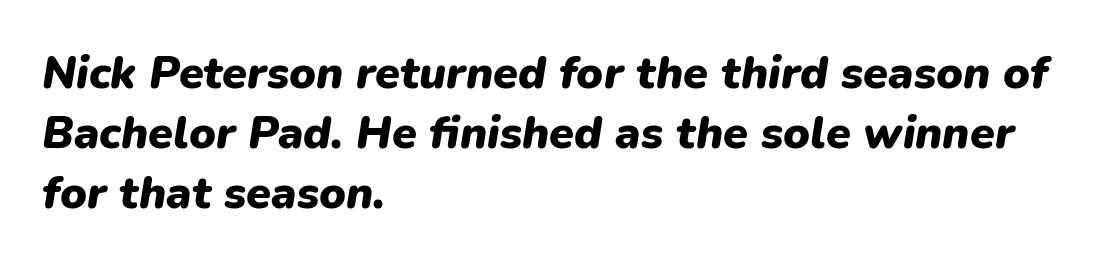
Q: Is the text bold? A: Yes.
Q: Is the text italic (slanted)? A: Yes, it leans right by about 9 degrees.
Q: Is the text underlined? A: No.
Q: How is the paragraph aligned? A: Left-aligned.
Q: Is the spacing between letters normal or unusually wide? A: Normal.
Q: Is the spacing between lines tight, normal or loose? A: Normal.
Q: Width (condensed, normal, or wide)? A: Normal.
Q: Stroke contrast? A: Low.
Q: x-height? A: Medium.
Q: Monospaced? A: No.
